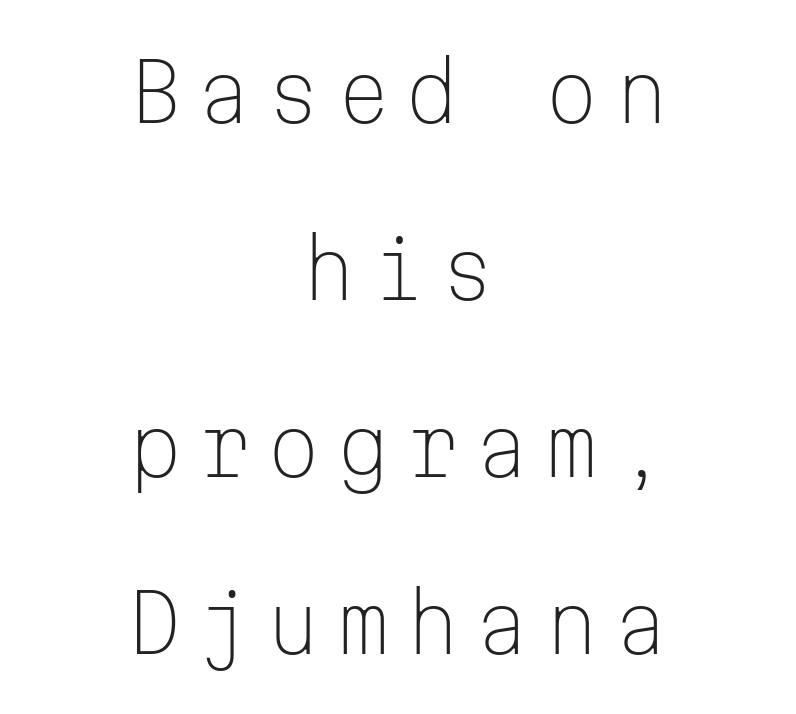
The characters are drawn with everyday or finer stroke widths. The passage shown stacks its lines with a broad gap. Is this a fixed-width face? Yes — each glyph sits in an identical cell. These lines are centered, leaving both edges ragged.
